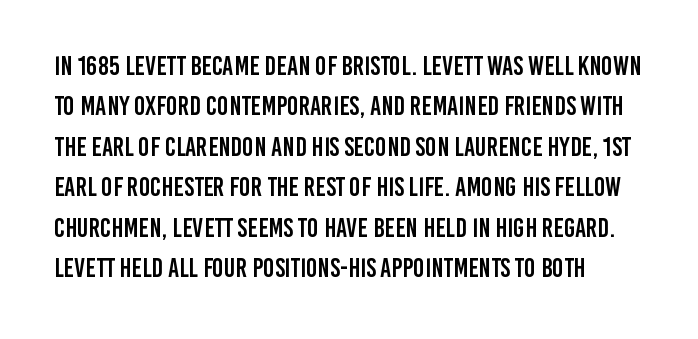
Short note: letters normally spaced. The specimen omits any rule beneath the text block's lines. The block of text has a typical density, with ordinary space between rows. Vertical strokes here are truly vertical.
